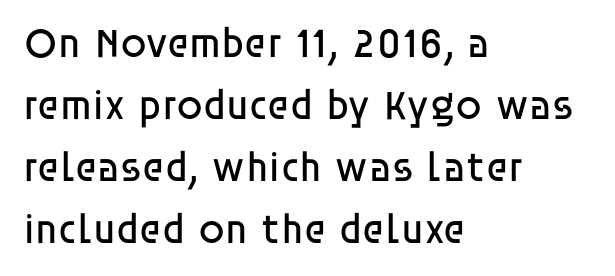
The image shows 42 px regular-weight sans-serif type, upright; set left-aligned, normal line spacing (1.48x), normal letter spacing, not underlined; low stroke contrast and a large x-height.
